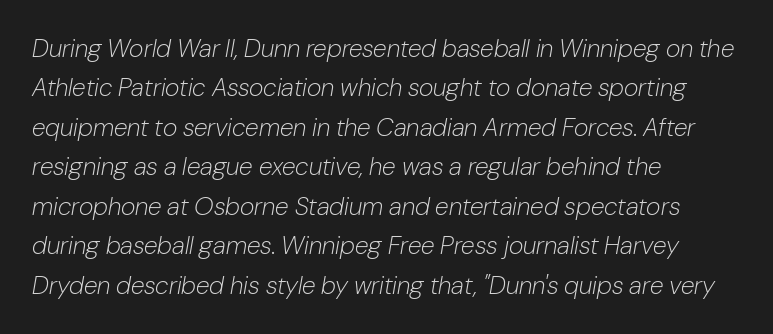
Q: Is the text bold? A: No.
Q: Is the text italic (slanted)? A: Yes, it leans right by about 10 degrees.
Q: Is the text underlined? A: No.
Q: How is the paragraph aligned? A: Left-aligned.
Q: Is the spacing between letters normal or unusually wide? A: Normal.
Q: Is the spacing between lines tight, normal or loose? A: Normal.
